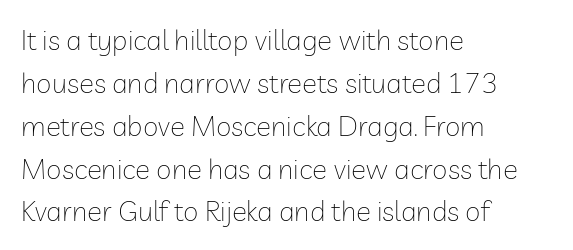
Q: Is the text bold? A: No.
Q: Is the text italic (slanted)? A: No, it is upright.
Q: Is the typeface a serif or a sans-serif typeface? A: Sans-serif.
Q: Is the text underlined? A: No.
Q: How is the paragraph aligned? A: Left-aligned.
Q: Is the spacing between letters normal or unusually wide? A: Normal.
Q: Is the spacing between lines tight, normal or loose? A: Normal.
Q: Width (condensed, normal, or wide)? A: Normal.
Q: Stroke contrast? A: Low.
Q: x-height? A: Medium.
Q: Monospaced? A: No.
